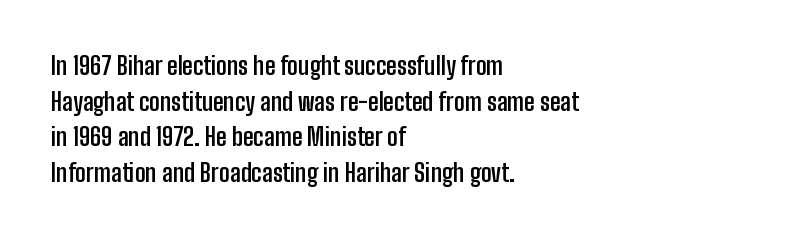
{"italic": "no", "bold": "yes", "underline": "no", "align": "left", "line_spacing": "normal", "line_spacing_ratio": 1.48, "letter_spacing": "normal", "letter_spacing_em": 0.0, "glyph_px": 24}
